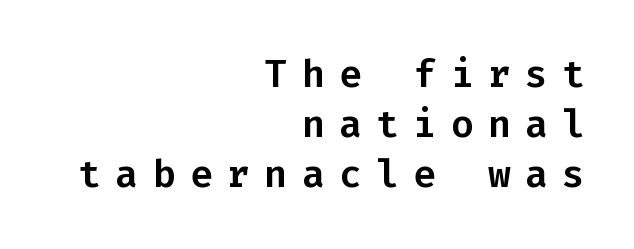
The image shows 38 px sans-serif type, upright, monospaced; set right-aligned, normal line spacing (1.31x), unusually wide letter spacing (+0.38 em), not underlined; low stroke contrast and a medium x-height.
